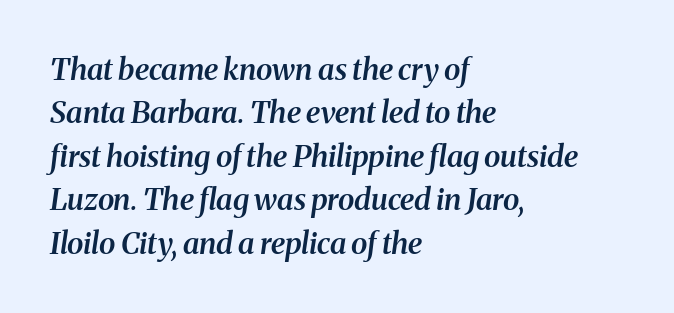
Q: Is the text bold? A: Semi-bold.
Q: Is the text italic (slanted)? A: Yes, it leans right by about 8 degrees.
Q: Is the typeface a serif or a sans-serif typeface? A: Serif.
Q: Is the text underlined? A: No.
Q: How is the paragraph aligned? A: Left-aligned.
Q: Is the spacing between letters normal or unusually wide? A: Normal.
Q: Is the spacing between lines tight, normal or loose? A: Normal.
Q: Width (condensed, normal, or wide)? A: Normal.
Q: Stroke contrast? A: Medium.
Q: x-height? A: Medium.
Q: Monospaced? A: No.
